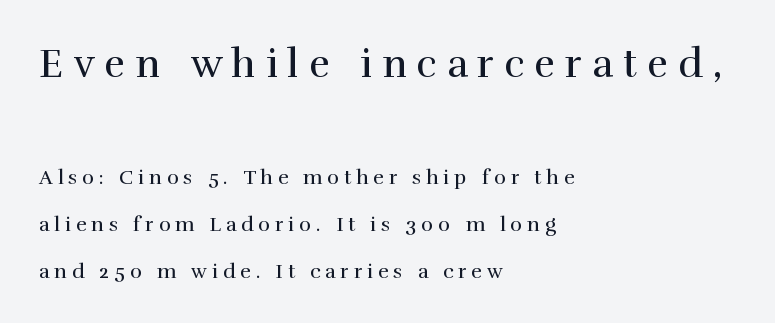
The image shows 40 px regular-weight serif type, upright; set left-aligned, loose line spacing (2.35x), unusually wide letter spacing (+0.25 em), not underlined; the first (top) block is 2.0x larger; a medium x-height.
